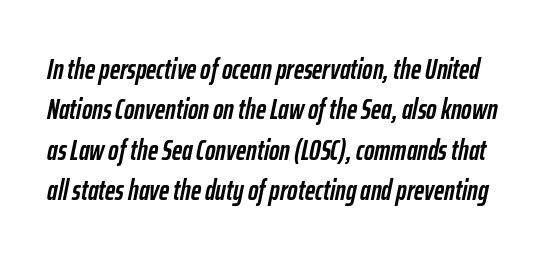
{"italic": "yes", "lean": "right", "slant_degrees": 12, "bold": "yes", "weight": "semibold", "width": "condensed", "stroke_contrast": "low", "x_height": "medium", "monospaced": "no", "underline": "no", "line_spacing": "normal", "line_spacing_ratio": 1.44, "letter_spacing": "normal", "letter_spacing_em": 0.0, "glyph_px": 28}
